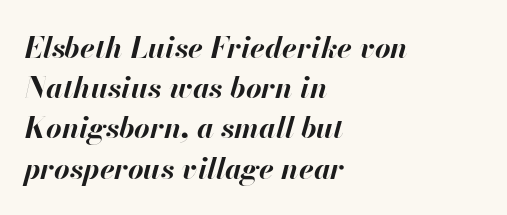
The rendering uses natural spacing where letterforms have individual widths. Each word holds together tightly as a unit, with standard inter-letter gaps. The passage shown is not underscored anywhere. These lines were composed using italics. Stroke thickness is high; the sample reads as a true bold. Each line starts at the same left margin while the right side varies.
